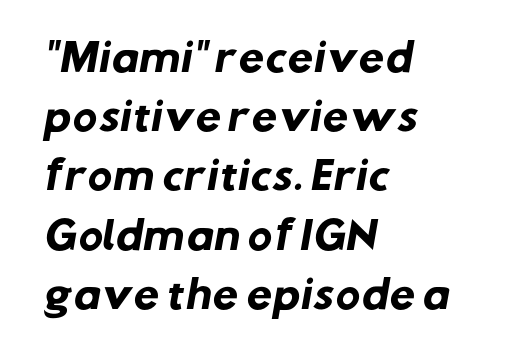
{"serif": "no", "bold": "yes", "weight": "heavy", "width": "normal", "stroke_contrast": "low", "x_height": "medium", "monospaced": "no", "underline": "no", "align": "left", "line_spacing": "normal", "line_spacing_ratio": 1.6, "letter_spacing": "normal", "letter_spacing_em": 0.0, "glyph_px": 37}
